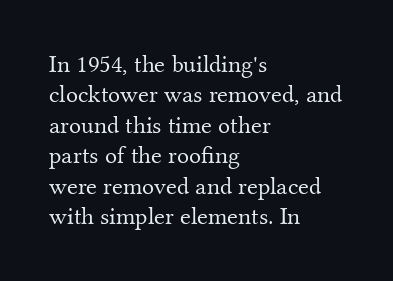
The image shows 25 px text type, upright; set left-aligned, line spacing 1.22x, normal letter spacing, not underlined.
